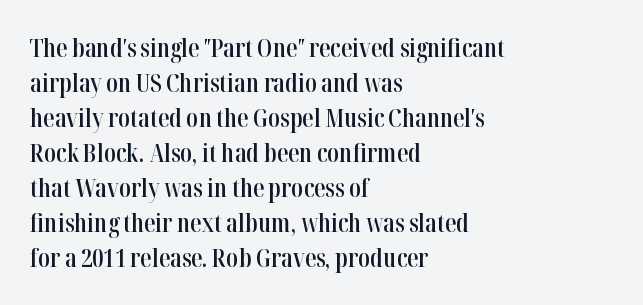
The image shows 25 px text type, upright; set left-aligned, normal line spacing (1.4x), normal letter spacing, not underlined.
